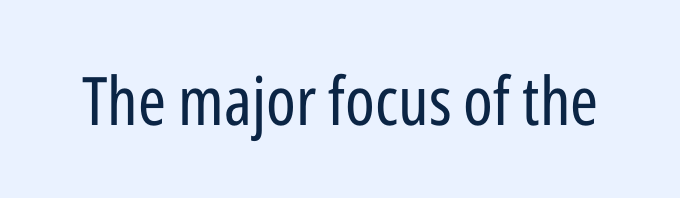
Just letters on the line, the space beneath them empty. The font family rendered here belongs to the sans-serif group. Students, note that the glyphs here touch the page at normal intervals. Weight: in the light-to-regular range. A roman cut, with each character standing at attention. The face used here is proportionally spaced, like ordinary book or web type.
